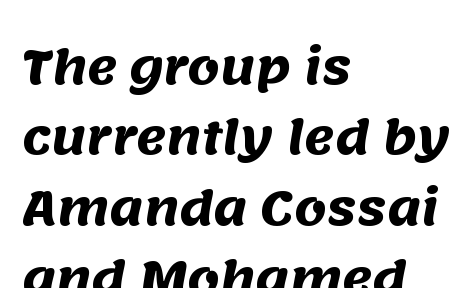
The image shows 46 px heavy sans-serif type; set left-aligned, normal line spacing (1.53x), normal letter spacing, not underlined; medium stroke contrast and a large x-height.
